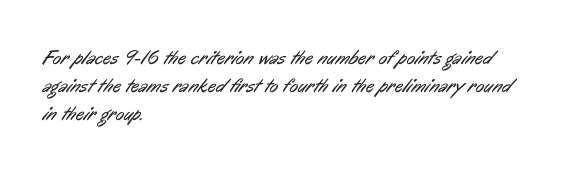
{"bold": "no", "underline": "no", "align": "left", "line_spacing": "normal", "line_spacing_ratio": 1.39, "letter_spacing": "normal", "letter_spacing_em": 0.0, "glyph_px": 20}
